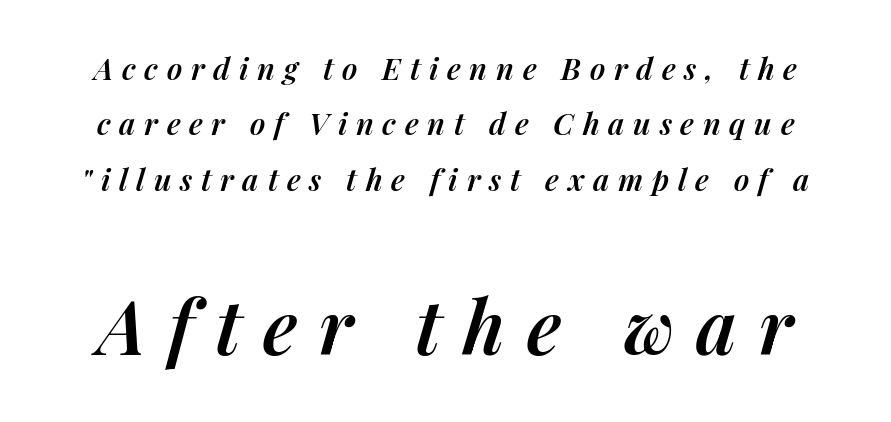
Underlining? Definitely not there. The letters are semibold — heavier than regular but short of a full bold. When letters slant like this, we call the style italic. Between these two stacked blocks, the lower one wins on size. Looks like regular typesetting: each glyph gets only the width it needs. Tracking here is generous; glyphs stand well apart from one another.
